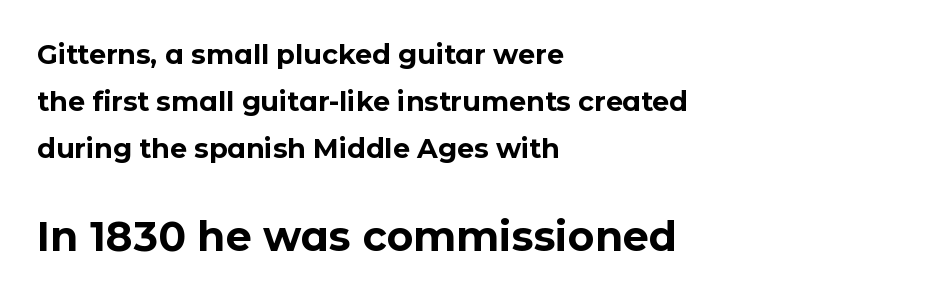
{"serif": "no", "italic": "no", "bold": "yes", "weight": "bold", "width": "normal", "stroke_contrast": "low", "x_height": "medium", "monospaced": "no", "underline": "no", "align": "left", "line_spacing_ratio": 1.74, "letter_spacing": "normal", "letter_spacing_em": 0.0, "larger_block": "second", "size_ratio": 1.52, "glyph_px": 41}
